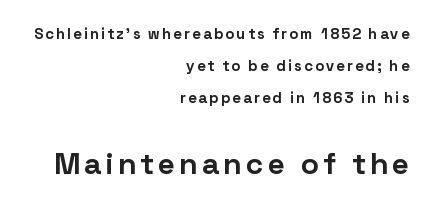
{"serif": "no", "italic": "no", "bold": "yes", "weight": "bold", "width": "normal", "stroke_contrast": "low", "x_height": "medium", "monospaced": "no", "underline": "no", "align": "right", "line_spacing": "loose", "line_spacing_ratio": 2.14, "larger_block": "second", "size_ratio": 2.0, "glyph_px": 30}
